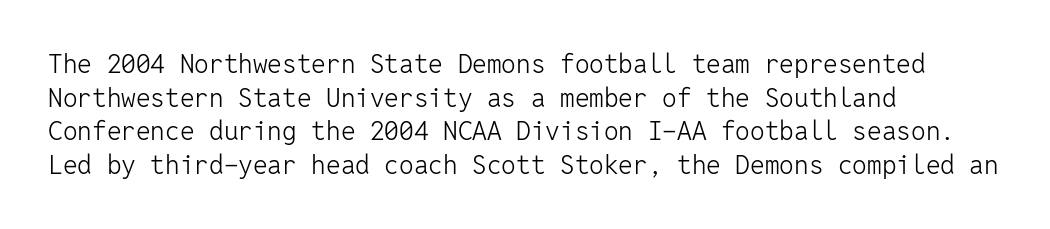
Interline gaps are of average width in this sample. In terms of posture, this sample is upright. Teacher's note: observe the even left margin — that is flush-left alignment. The cut favours lightness, reaching ordinary text weight at its darkest.
